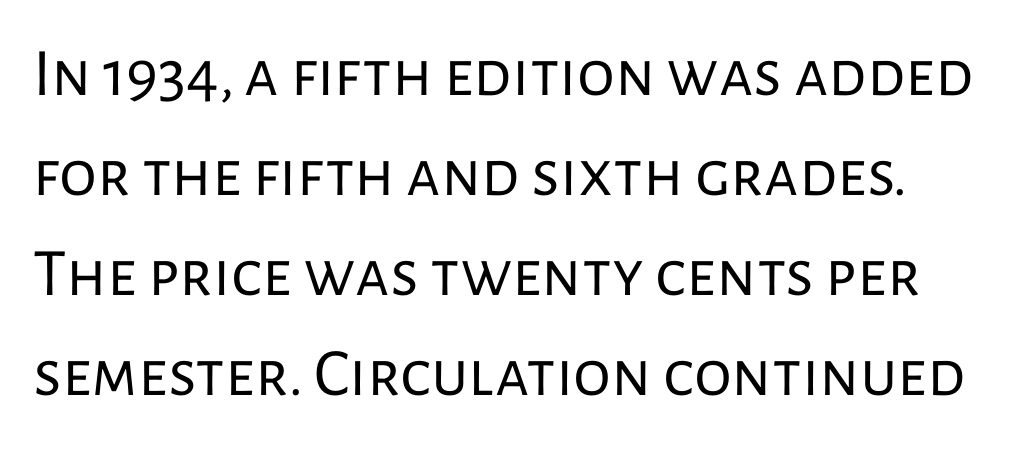
The image shows 68 px regular-weight sans-serif type, upright; set normal line spacing (1.47x), normal letter spacing, not underlined; low stroke contrast and a medium x-height.
